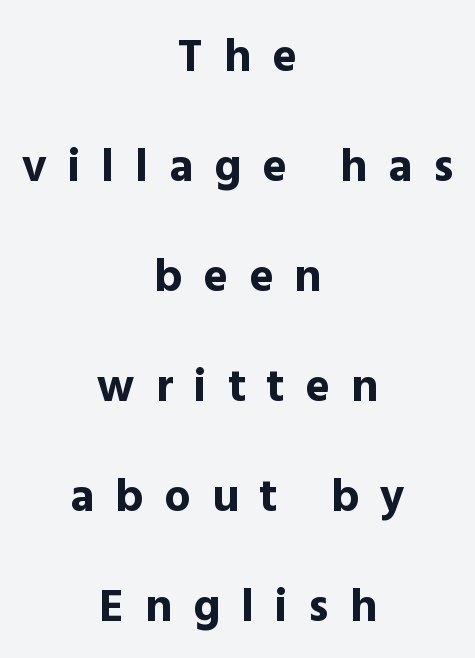
{"serif": "no", "italic": "no", "bold": "yes", "weight": "bold", "width": "normal", "x_height": "medium", "monospaced": "no", "underline": "no", "align": "center", "line_spacing": "loose", "line_spacing_ratio": 2.39, "letter_spacing": "wide", "letter_spacing_em": 0.46, "glyph_px": 46}
